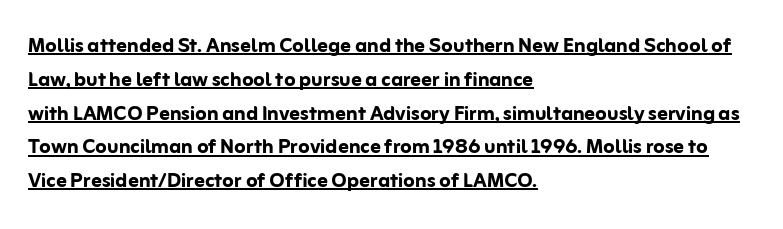
The image shows 26 px bold type, upright; set left-aligned, normal line spacing (1.3x), normal letter spacing, underlined.
